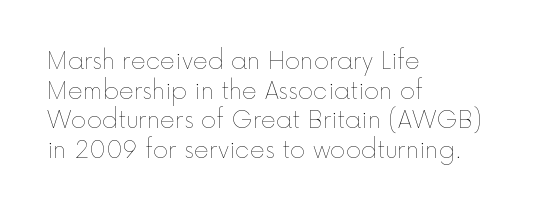
The lines sit at an ordinary, default distance from one another. The rag falls on the right side of this text block. The characters are drawn with everyday or finer stroke widths. Descender tails drop into unmarked territory.
